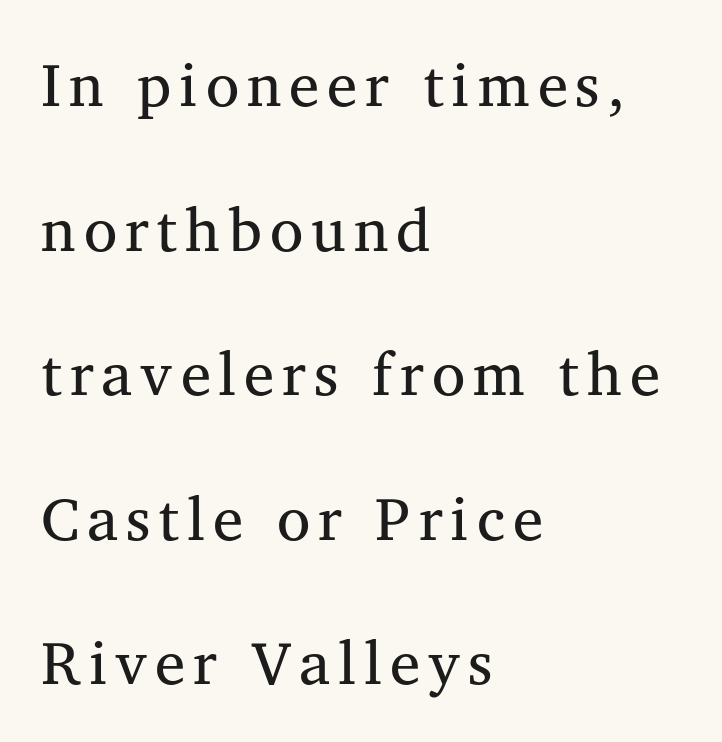
{"serif": "yes", "bold": "no", "weight": "regular", "width": "normal", "stroke_contrast": "medium", "x_height": "medium", "monospaced": "no", "underline": "no", "align": "left", "line_spacing": "loose", "line_spacing_ratio": 2.37, "glyph_px": 61}
